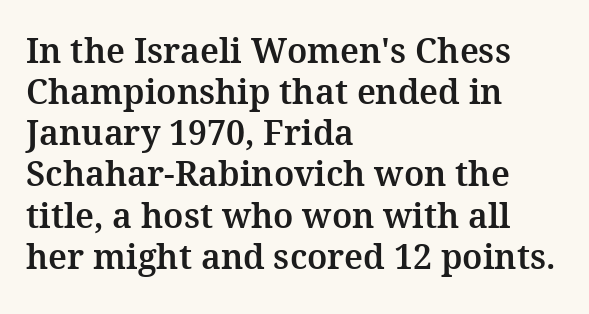
Standard letterfit; no display-style spreading of the glyphs. Descender tails drop into unmarked territory. Proportional: the letters do not fall into vertical columns. The paragraph shown leans on its left margin. Unlike a clean sans, this face finishes its strokes with serifs. A typesetter would mark this as roman, not italic.
